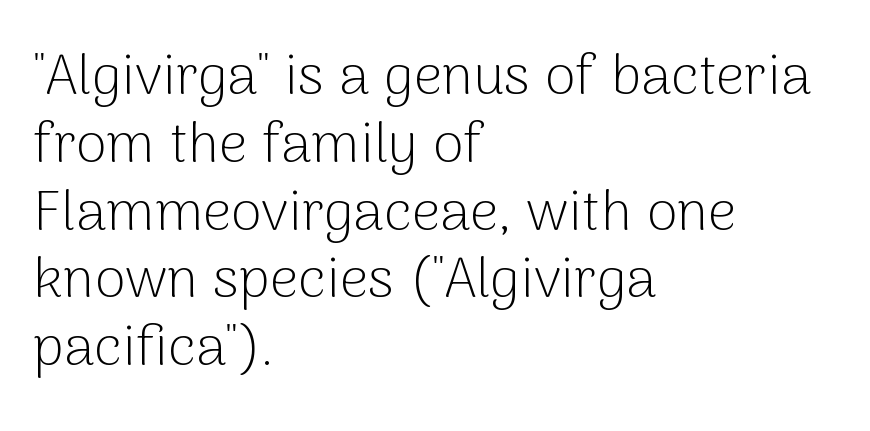
The image shows 56 px light sans-serif type, upright; set left-aligned, line spacing 1.21x, normal letter spacing, not underlined; low stroke contrast and a medium x-height.
